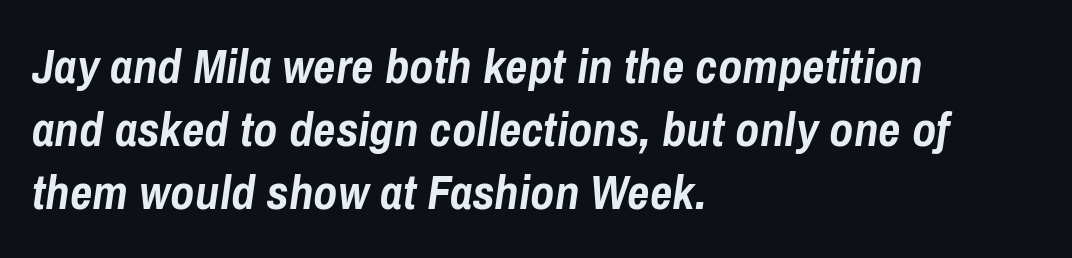
The image shows 49 px semibold, condensed type, italic (leaning right); set left-aligned, normal line spacing (1.29x), normal letter spacing, not underlined; low stroke contrast and a medium x-height.
